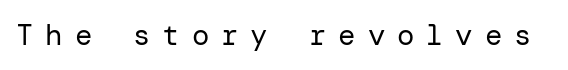
Q: Is the text bold? A: No.
Q: Is the text italic (slanted)? A: No, it is upright.
Q: Is the typeface a serif or a sans-serif typeface? A: Sans-serif.
Q: Is the text underlined? A: No.
Q: Is the spacing between letters normal or unusually wide? A: Unusually wide.
Q: Width (condensed, normal, or wide)? A: Normal.
Q: Stroke contrast? A: Low.
Q: x-height? A: Medium.
